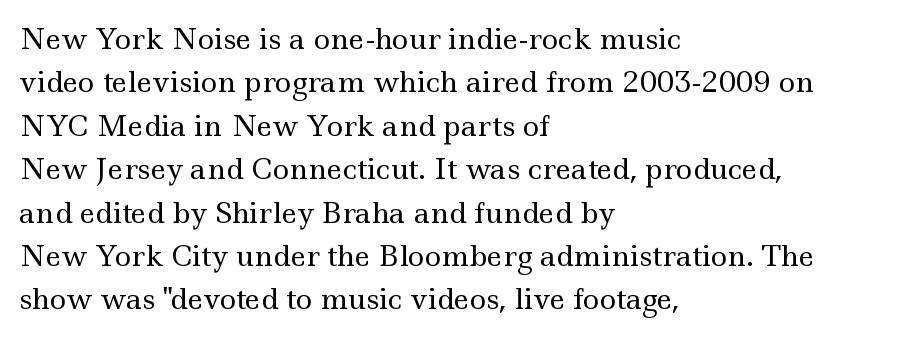
Do the characters align in a grid? No, the font is proportional. The typesetter chose a ragged-right arrangement here. Quick note: not italic, upright. Glyph-to-glyph distance matches everyday printed text.
